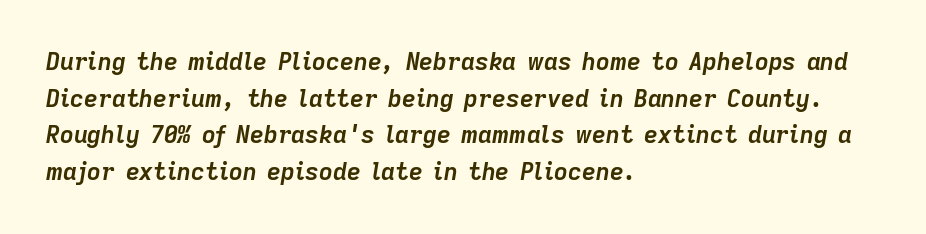
Q: Is the text bold? A: Yes.
Q: Is the text italic (slanted)? A: Yes, it leans right by about 9 degrees.
Q: Is the text underlined? A: No.
Q: How is the paragraph aligned? A: Left-aligned.
Q: Is the spacing between letters normal or unusually wide? A: Normal.
Q: Is the spacing between lines tight, normal or loose? A: Normal.
